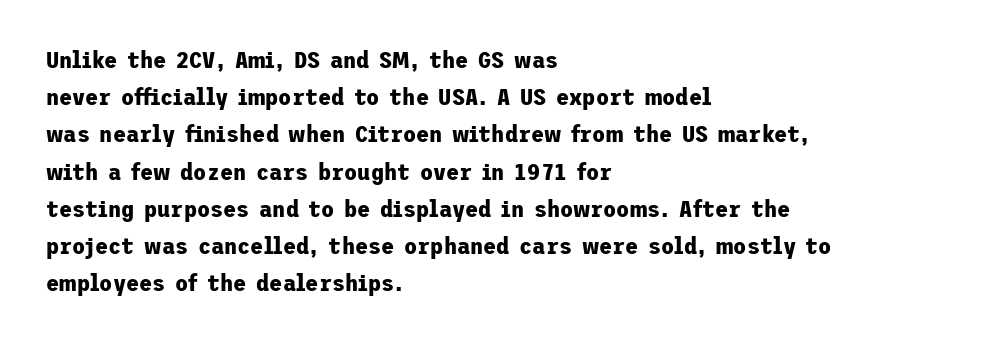
{"italic": "no", "bold": "yes", "underline": "no", "align": "left", "line_spacing": "normal", "line_spacing_ratio": 1.55, "letter_spacing": "normal", "letter_spacing_em": 0.0, "glyph_px": 24}
